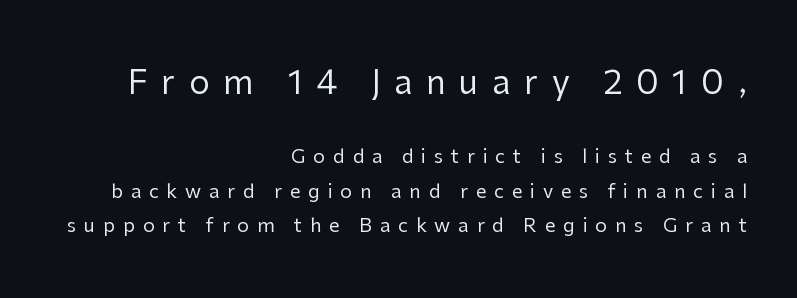
Size contrast runs from large at the top to small at the bottom. The letters are spread apart with noticeably loose tracking. Examine the stroke ends and you'll find no serifs. Varying glyph widths throughout — classic text-font behaviour. Where is the straight margin? On the right. A typesetter would mark this as roman, not italic.
